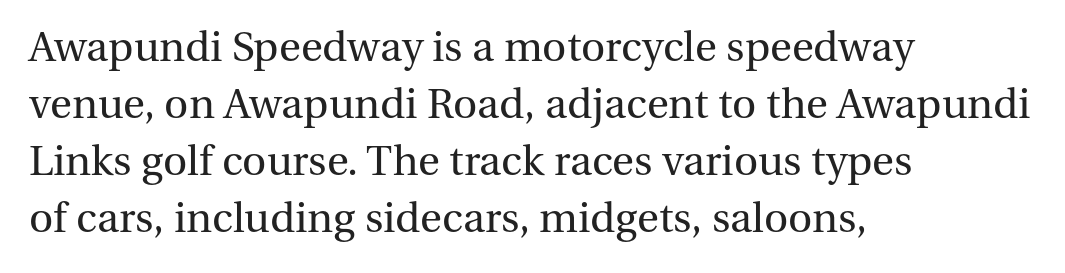
{"serif": "yes", "italic": "no", "bold": "no", "weight": "regular", "width": "normal", "stroke_contrast": "medium", "x_height": "medium", "monospaced": "no", "underline": "no", "align": "left", "line_spacing": "normal", "line_spacing_ratio": 1.36, "letter_spacing": "normal", "letter_spacing_em": 0.0, "glyph_px": 42}
